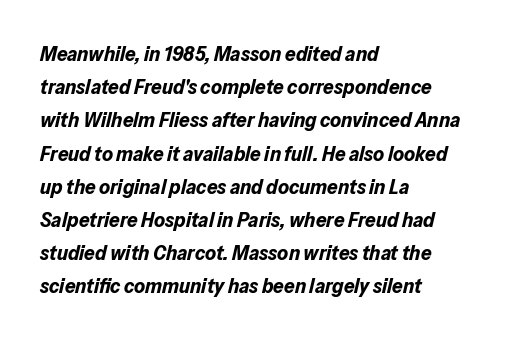
Q: Is the text bold? A: Yes.
Q: Is the text italic (slanted)? A: Yes, it leans right by about 13 degrees.
Q: Is the text underlined? A: No.
Q: How is the paragraph aligned? A: Left-aligned.
Q: Is the spacing between letters normal or unusually wide? A: Normal.
Q: Is the spacing between lines tight, normal or loose? A: Normal.
